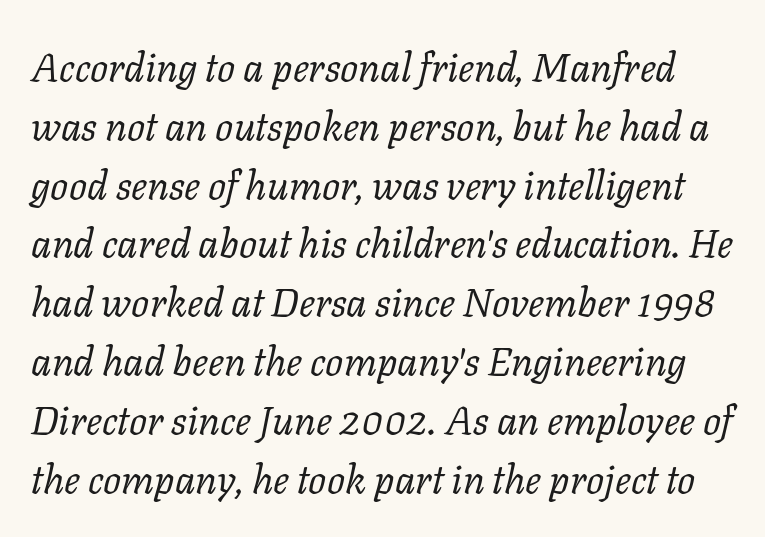
{"serif": "yes", "italic": "yes", "lean": "right", "slant_degrees": 11, "bold": "no", "weight": "regular", "width": "normal", "stroke_contrast": "low", "x_height": "medium", "monospaced": "no", "underline": "no", "line_spacing": "normal", "line_spacing_ratio": 1.47, "letter_spacing": "normal", "letter_spacing_em": 0.0, "glyph_px": 40}
